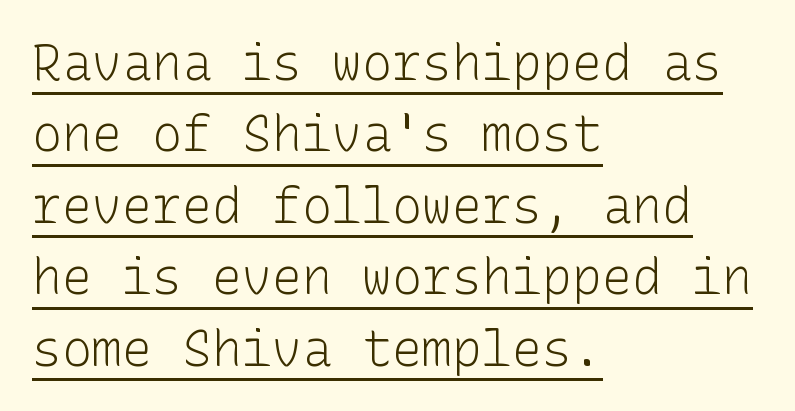
These lines stack with their left ends in a neat column. Rendered with straight, roman letterforms. Students, observe the line beneath the letters — that is underlining. This rendering leaves character spacing at its baseline value. Each new line begins a customary step beneath the previous one.
